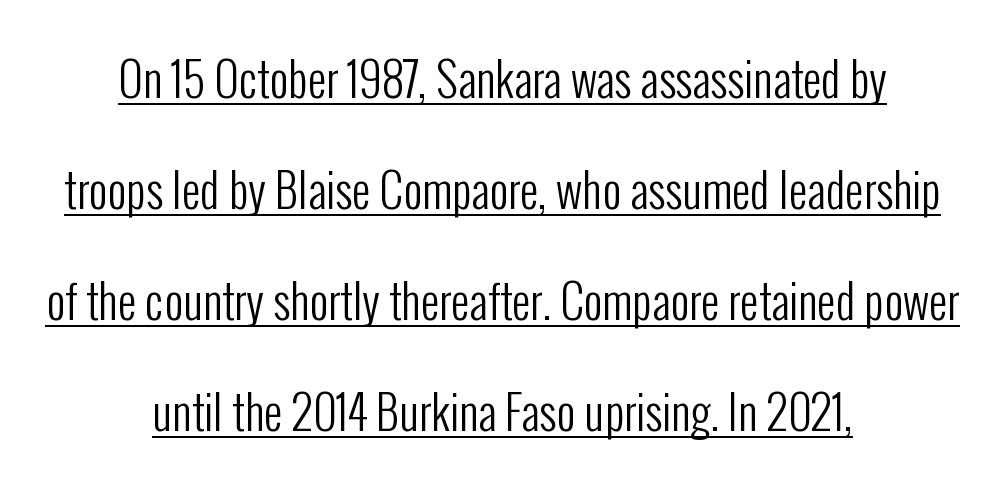
Quick note: underline on. The lines are quadded center. Ascenders rise straight up at ninety degrees. Airy leading.
